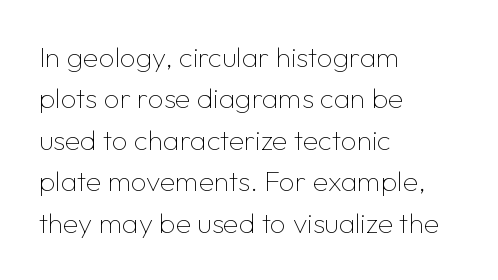
Q: Is the text bold? A: No.
Q: Is the text italic (slanted)? A: No, it is upright.
Q: Is the typeface a serif or a sans-serif typeface? A: Sans-serif.
Q: Is the text underlined? A: No.
Q: How is the paragraph aligned? A: Left-aligned.
Q: Is the spacing between letters normal or unusually wide? A: Normal.
Q: Is the spacing between lines tight, normal or loose? A: Normal.
Q: Width (condensed, normal, or wide)? A: Normal.
Q: Stroke contrast? A: Low.
Q: x-height? A: Medium.
Q: Monospaced? A: No.
